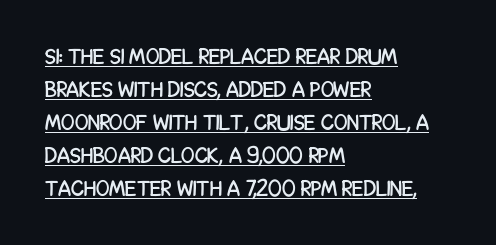
{"italic": "no", "underline": "yes", "align": "left", "line_spacing": "normal", "line_spacing_ratio": 1.5, "letter_spacing": "normal", "letter_spacing_em": 0.0, "glyph_px": 22}
